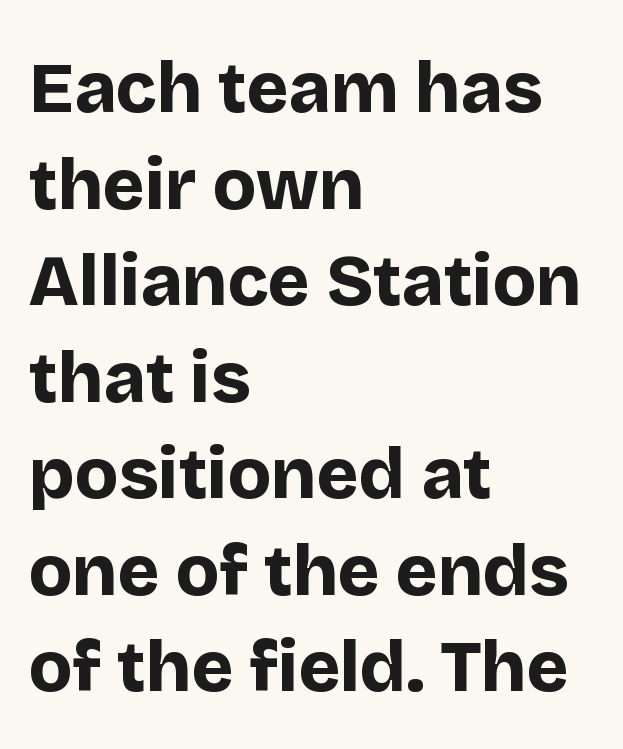
The image shows 71 px bold sans-serif type, upright; set left-aligned, normal line spacing (1.36x), normal letter spacing, not underlined; low stroke contrast and a large x-height.
